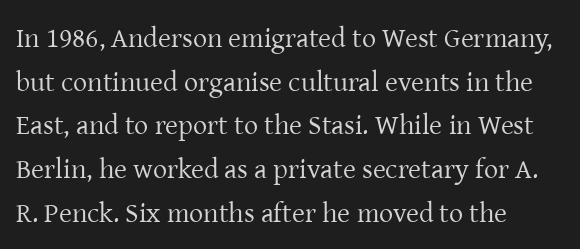
{"serif": "yes", "italic": "no", "bold": "no", "weight": "regular", "width": "normal", "stroke_contrast": "low", "x_height": "medium", "monospaced": "no", "underline": "no", "align": "left", "line_spacing": "normal", "line_spacing_ratio": 1.56, "letter_spacing": "normal", "letter_spacing_em": 0.0, "glyph_px": 28}
